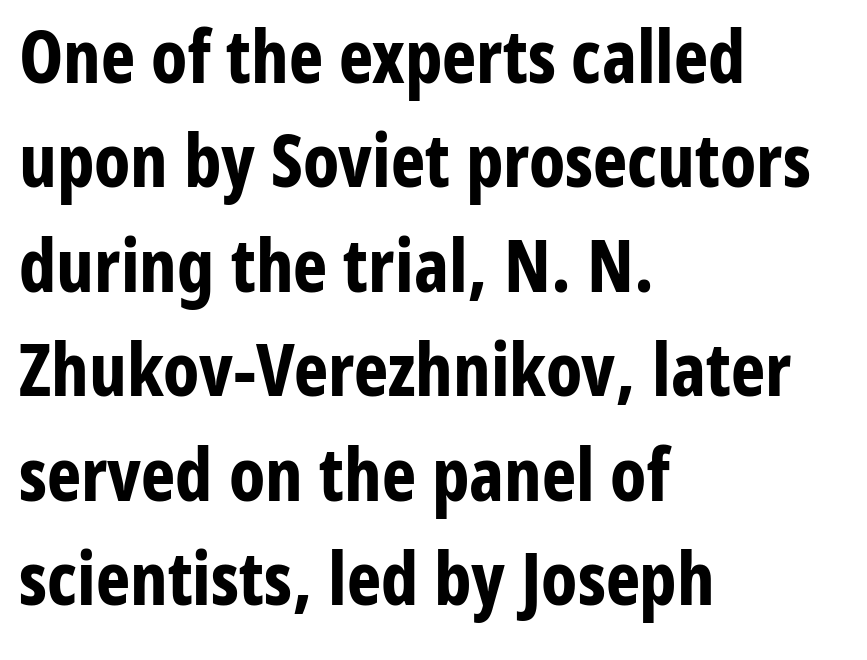
If you drew a line through each stem, it would be perfectly vertical. You could call the tracking neutral — neither tight nor loose. Pretty heavy lettering here — definitely bold. Line spacing here is normal. The passage shown is typed in a proportional face where columns would drift. The strip under each line holds only bare page.
